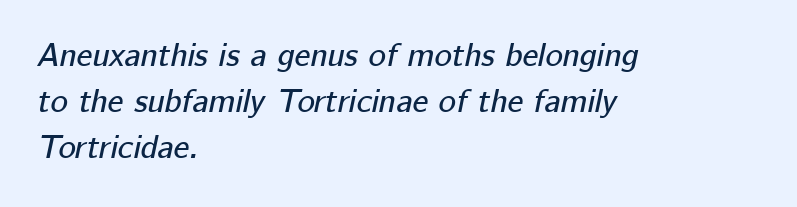
The image shows 33 px text type, italic (leaning right); set left-aligned, normal line spacing (1.4x), normal letter spacing, not underlined; low stroke contrast and a medium x-height.
